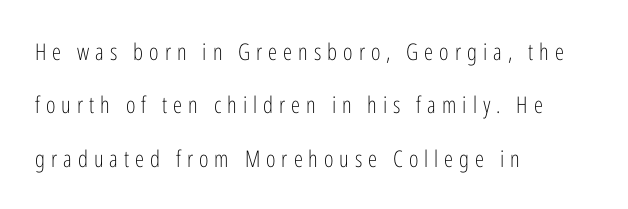
The tracking jumps out immediately: characters are airy and widely separated. Type without underlining. The passage shown is not bold in any degree. This is the regular roman posture of the typeface. Left-aligned paragraph, ragged on the right.
